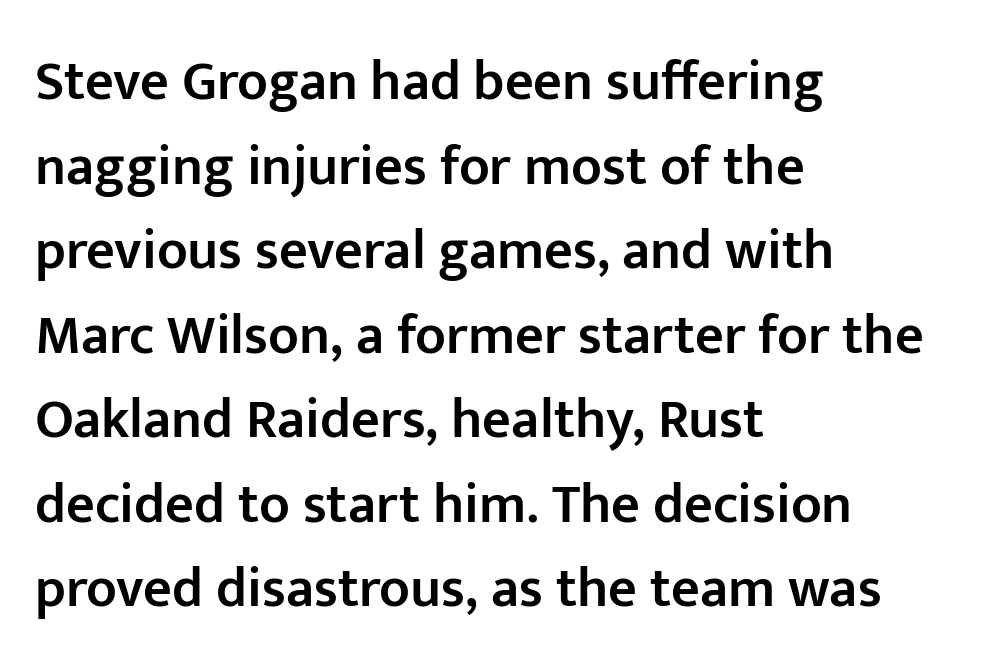
{"serif": "no", "italic": "no", "bold": "semi", "weight": "semibold", "width": "normal", "stroke_contrast": "low", "x_height": "medium", "monospaced": "no", "underline": "no", "align": "left", "line_spacing": "normal", "line_spacing_ratio": 1.51, "letter_spacing": "normal", "letter_spacing_em": 0.0, "glyph_px": 56}
